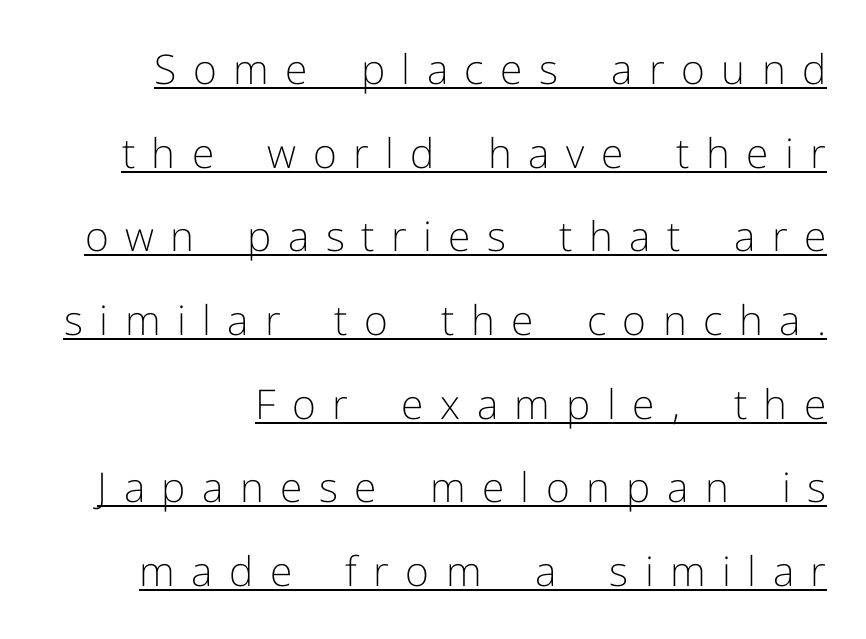
The specimen reads as upright at a glance. The passage shown is typeset with a sans-serif family. The letterforms sit at book weight or below. Spacing verdict: proportional, widths tailored to each character. Line spacing here is loose. Someone cranked the tracking dial way up on this one.
